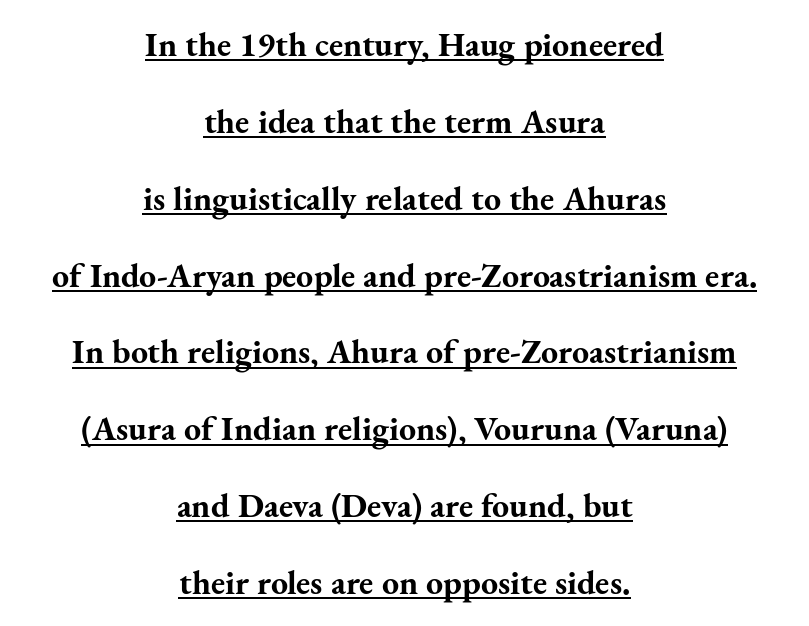
The image shows 34 px bold serif type, upright; set centered, loose line spacing (2.26x), normal letter spacing, underlined; medium stroke contrast and a small x-height.
